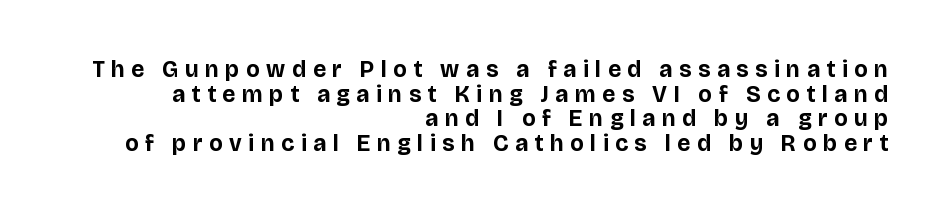
The image shows 23 px bold type, upright; set right-aligned, tight line spacing (1.07x), unusually wide letter spacing (+0.29 em), not underlined.
